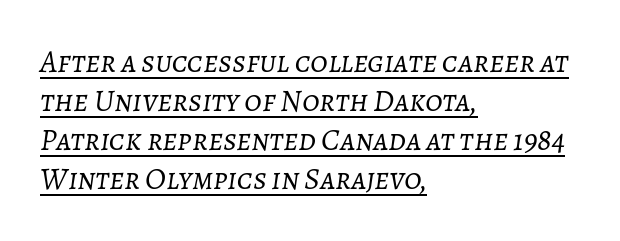
Q: Is the text bold? A: No.
Q: Is the text italic (slanted)? A: Yes, it leans right by about 7 degrees.
Q: Is the text underlined? A: Yes.
Q: How is the paragraph aligned? A: Left-aligned.
Q: Is the spacing between letters normal or unusually wide? A: Normal.
Q: Is the spacing between lines tight, normal or loose? A: Normal.
Q: Width (condensed, normal, or wide)? A: Normal.
Q: Stroke contrast? A: Low.
Q: x-height? A: Medium.
Q: Monospaced? A: No.
